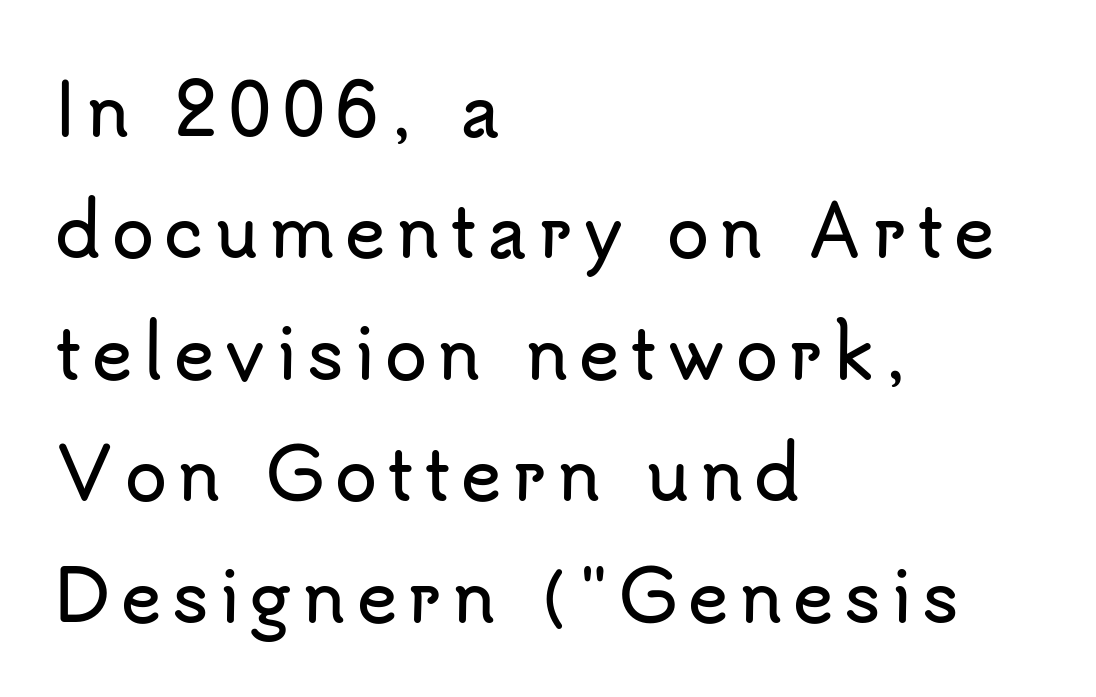
{"serif": "no", "italic": "no", "width": "normal", "stroke_contrast": "low", "x_height": "small", "monospaced": "no", "underline": "no", "align": "left", "line_spacing_ratio": 1.76, "glyph_px": 69}
